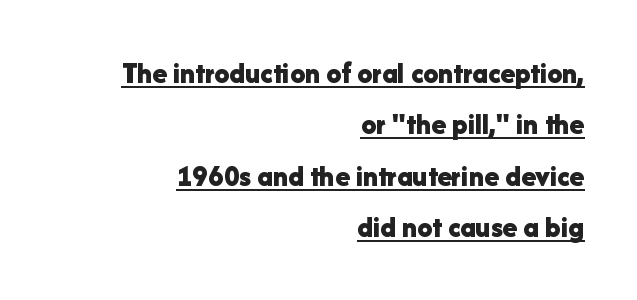
The image shows 30 px bold sans-serif type, upright; set right-aligned, line spacing 1.71x, normal letter spacing, underlined; low stroke contrast and a medium x-height.
